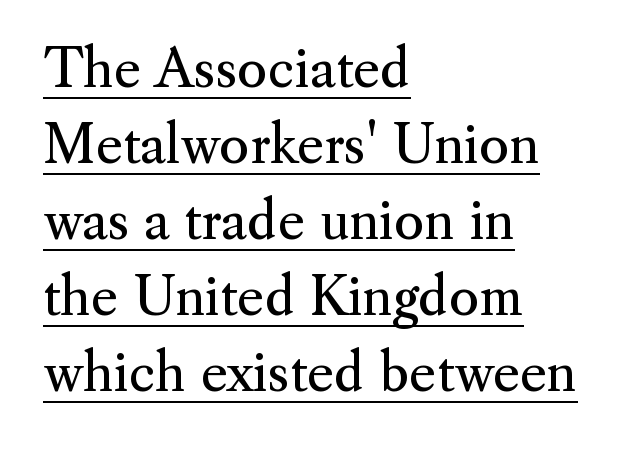
{"serif": "yes", "italic": "no", "bold": "no", "weight": "regular", "width": "normal", "stroke_contrast": "medium", "x_height": "small", "monospaced": "no", "underline": "yes", "align": "left", "line_spacing": "normal", "line_spacing_ratio": 1.46, "letter_spacing": "normal", "letter_spacing_em": 0.0, "glyph_px": 52}
